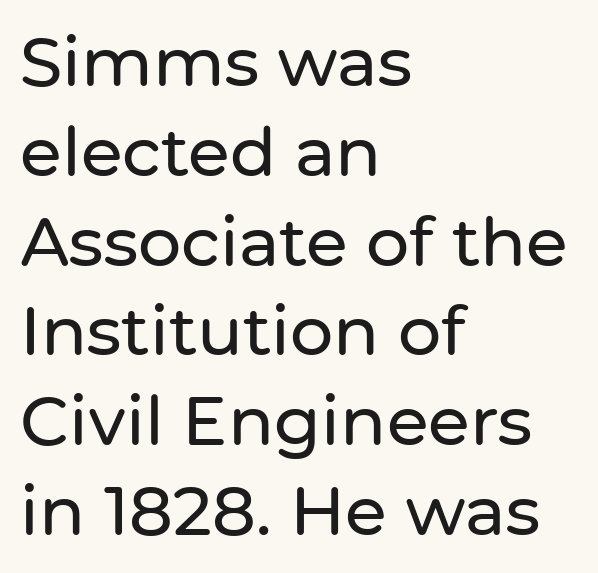
{"serif": "no", "italic": "no", "width": "normal", "stroke_contrast": "low", "x_height": "medium", "monospaced": "no", "underline": "no", "align": "left", "line_spacing": "normal", "line_spacing_ratio": 1.32, "letter_spacing": "normal", "letter_spacing_em": 0.0, "glyph_px": 68}
